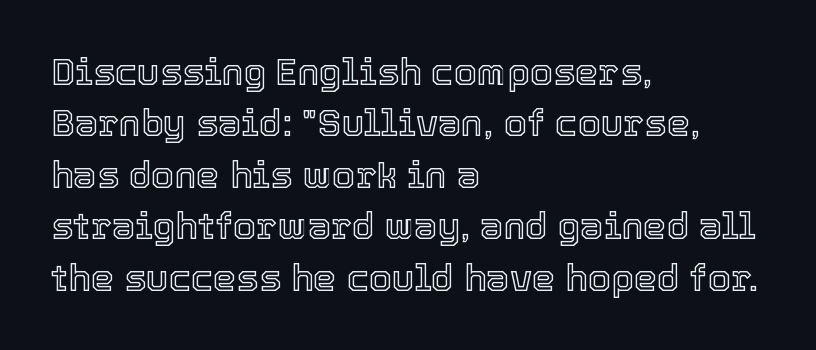
The image shows 37 px text type, upright; set left-aligned, normal line spacing (1.39x), normal letter spacing, not underlined; a medium x-height.
